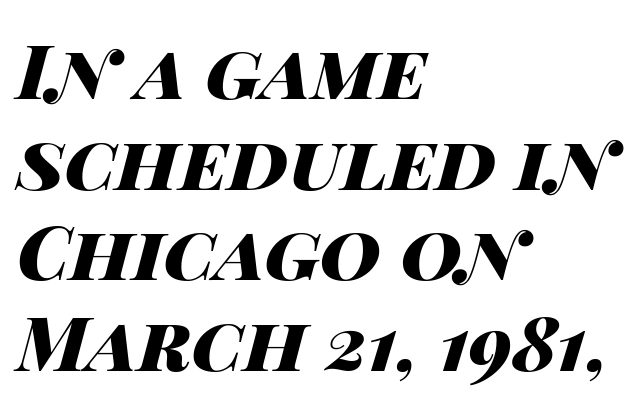
The image shows 75 px heavy, wide type, italic (leaning right); set left-aligned, line spacing 1.21x, normal letter spacing, not underlined; high stroke contrast and a large x-height.
